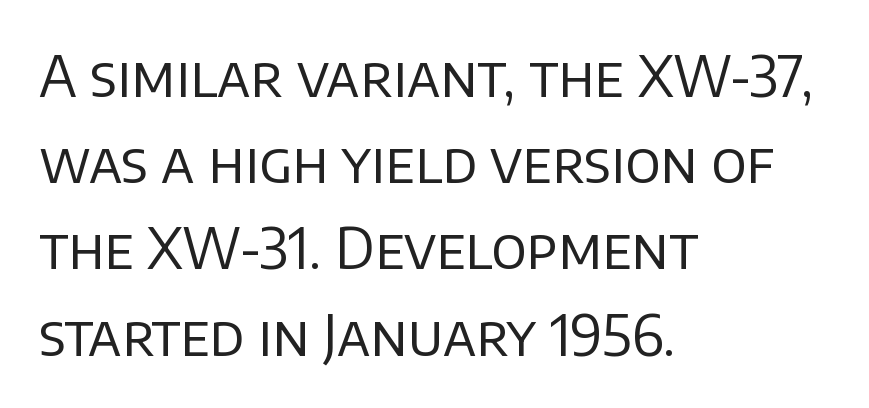
{"serif": "no", "italic": "no", "bold": "no", "weight": "regular", "width": "normal", "stroke_contrast": "low", "x_height": "large", "monospaced": "no", "underline": "no", "align": "left", "line_spacing": "normal", "line_spacing_ratio": 1.54, "letter_spacing": "normal", "letter_spacing_em": 0.0, "glyph_px": 56}
